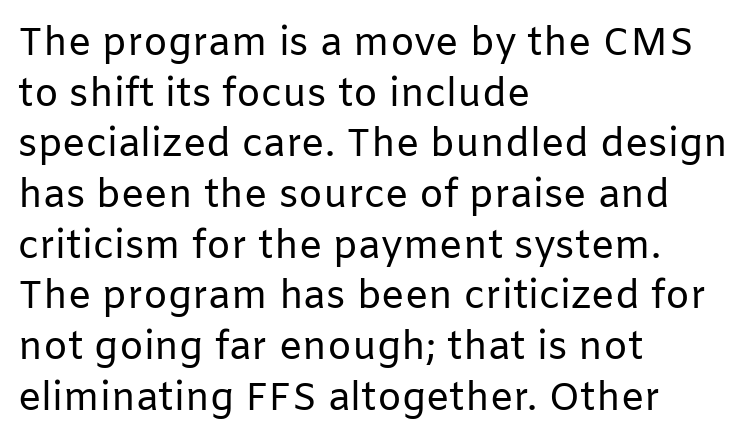
Q: Is the text bold? A: No.
Q: Is the text italic (slanted)? A: No, it is upright.
Q: Is the typeface a serif or a sans-serif typeface? A: Sans-serif.
Q: Is the text underlined? A: No.
Q: How is the paragraph aligned? A: Left-aligned.
Q: Is the spacing between letters normal or unusually wide? A: Normal.
Q: Is the spacing between lines tight, normal or loose? A: Normal.
Q: Width (condensed, normal, or wide)? A: Normal.
Q: Stroke contrast? A: Low.
Q: x-height? A: Medium.
Q: Monospaced? A: No.
